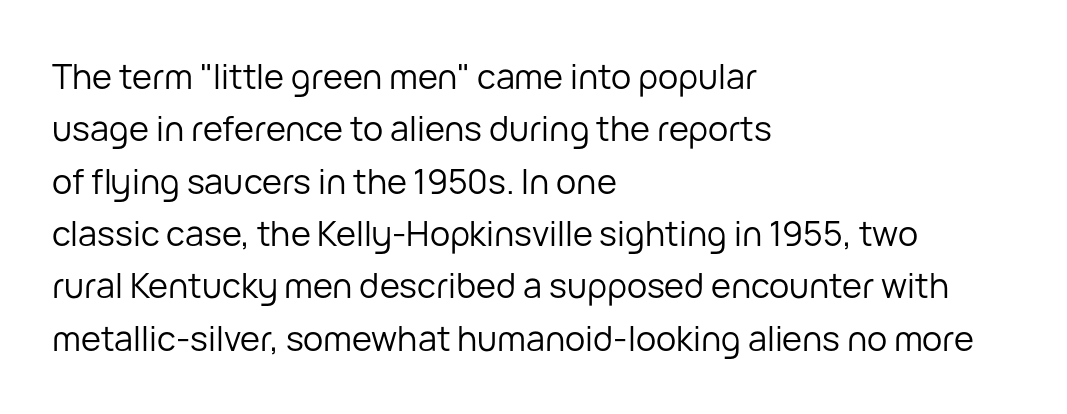
{"serif": "no", "italic": "no", "bold": "no", "weight": "regular", "width": "normal", "stroke_contrast": "low", "x_height": "medium", "monospaced": "no", "underline": "no", "align": "left", "line_spacing": "normal", "line_spacing_ratio": 1.54, "letter_spacing": "normal", "letter_spacing_em": 0.0, "glyph_px": 34}
